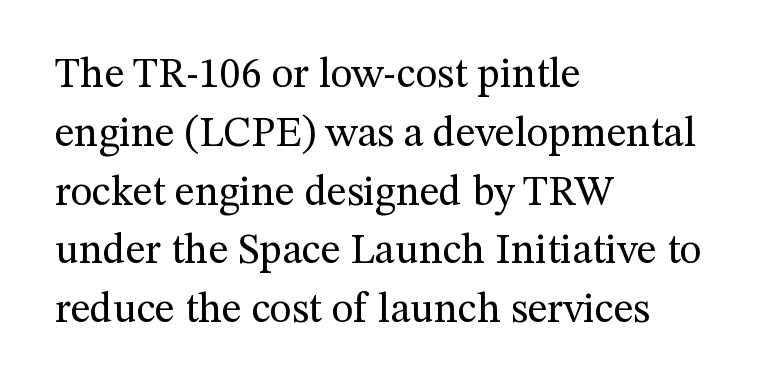
The image shows 42 px regular-weight serif type, upright; set left-aligned, normal line spacing (1.4x), normal letter spacing, not underlined; medium stroke contrast and a medium x-height.
